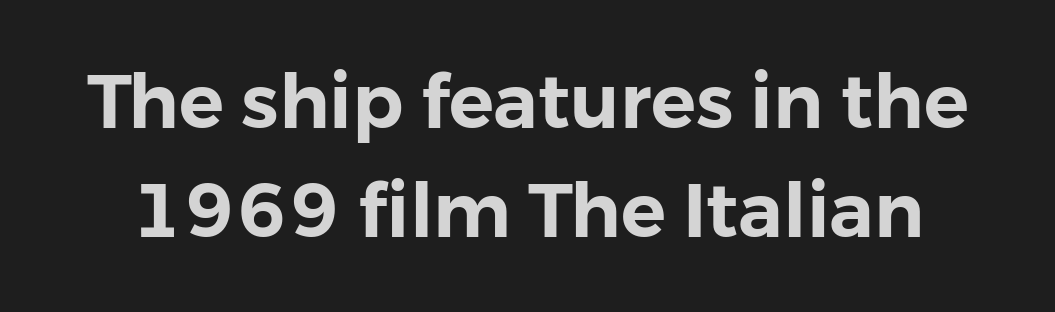
Q: Is the text italic (slanted)? A: No, it is upright.
Q: Is the typeface a serif or a sans-serif typeface? A: Sans-serif.
Q: Is the text underlined? A: No.
Q: Is the spacing between letters normal or unusually wide? A: Normal.
Q: Is the spacing between lines tight, normal or loose? A: Normal.
Q: Width (condensed, normal, or wide)? A: Normal.
Q: Stroke contrast? A: Low.
Q: x-height? A: Medium.
Q: Monospaced? A: No.
